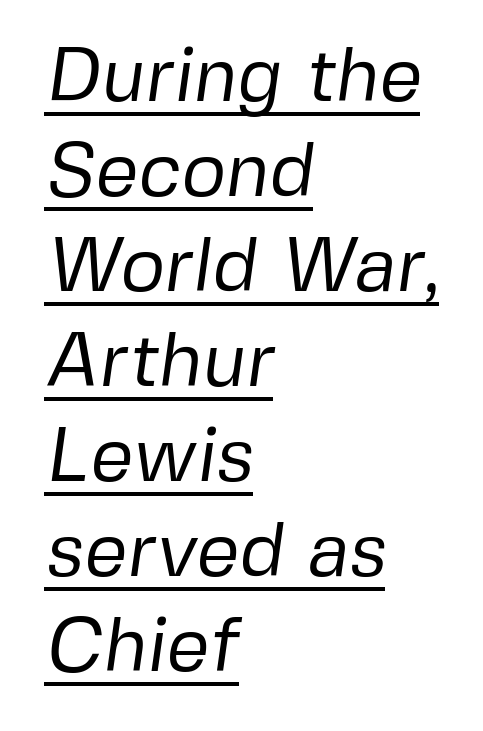
Q: Is the text bold? A: No.
Q: Is the typeface a serif or a sans-serif typeface? A: Sans-serif.
Q: Is the text underlined? A: Yes.
Q: How is the paragraph aligned? A: Left-aligned.
Q: Is the spacing between letters normal or unusually wide? A: Normal.
Q: Is the spacing between lines tight, normal or loose? A: Normal.
Q: Width (condensed, normal, or wide)? A: Normal.
Q: Stroke contrast? A: Low.
Q: x-height? A: Medium.
Q: Monospaced? A: No.
